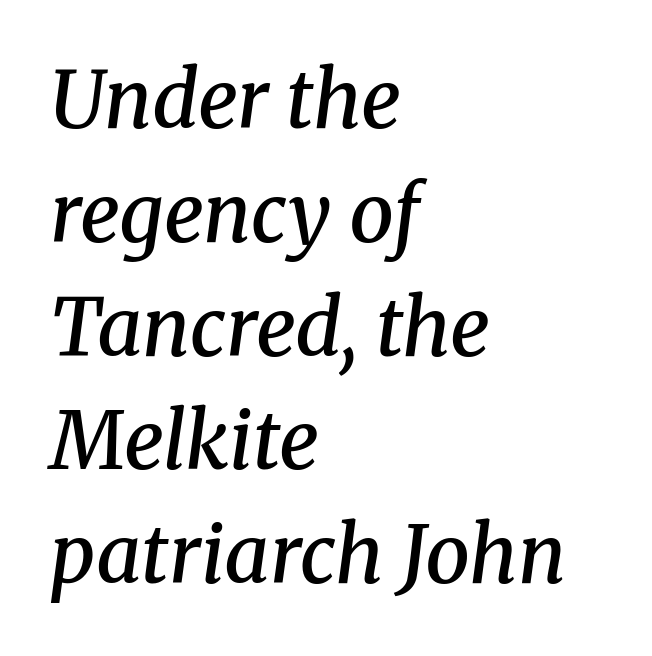
Think of a printed novel: that variable character pitch is what you see here. The designer left line spacing at the default. Yep, those are serifs on the letters. Nothing unusual about the tracking: characters are spaced as the font intends.
